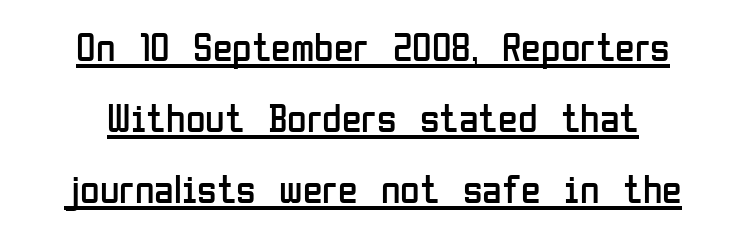
{"serif": "no", "italic": "no", "bold": "no", "weight": "regular", "width": "condensed", "stroke_contrast": "low", "x_height": "medium", "monospaced": "no", "underline": "yes", "align": "center", "line_spacing_ratio": 1.77, "letter_spacing": "normal", "letter_spacing_em": 0.0, "glyph_px": 40}
